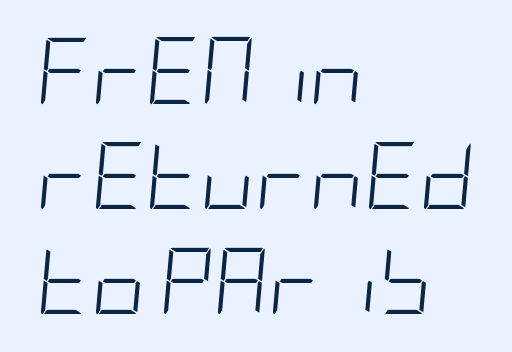
Q: Is the text bold? A: No.
Q: Is the text italic (slanted)? A: Yes, it leans right by about 5 degrees.
Q: Is the text underlined? A: No.
Q: How is the paragraph aligned? A: Left-aligned.
Q: Is the spacing between letters normal or unusually wide? A: Normal.
Q: Is the spacing between lines tight, normal or loose? A: Normal.
Q: Width (condensed, normal, or wide)? A: Condensed.
Q: Stroke contrast? A: Low.
Q: x-height? A: Large.
